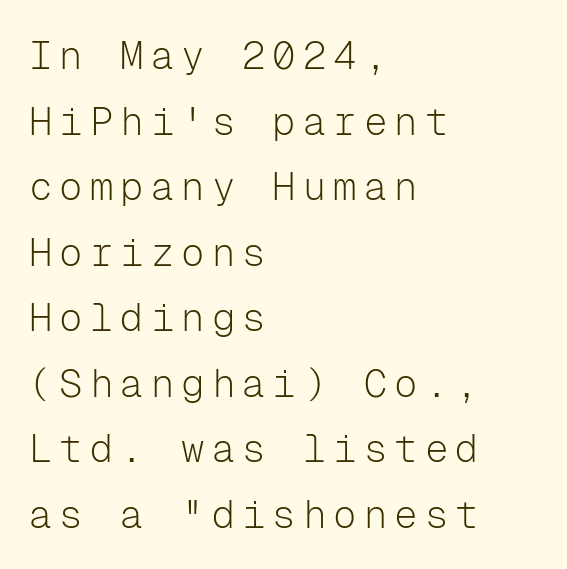
Q: Is the text bold? A: No.
Q: Is the text italic (slanted)? A: No, it is upright.
Q: Is the typeface a serif or a sans-serif typeface? A: Sans-serif.
Q: Is the text underlined? A: No.
Q: How is the paragraph aligned? A: Left-aligned.
Q: Is the spacing between lines tight, normal or loose? A: Normal.
Q: Width (condensed, normal, or wide)? A: Normal.
Q: Stroke contrast? A: Low.
Q: x-height? A: Medium.
Q: Monospaced? A: Yes.
